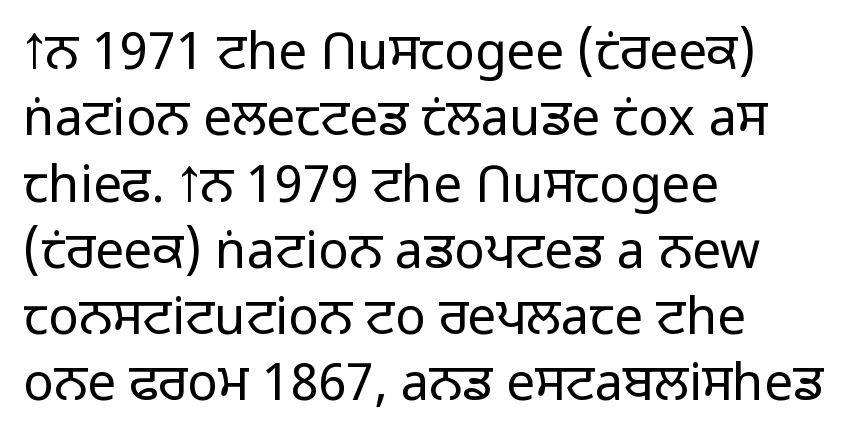
Q: Is the text bold? A: No.
Q: Is the text italic (slanted)? A: No, it is upright.
Q: Is the typeface a serif or a sans-serif typeface? A: Sans-serif.
Q: Is the text underlined? A: No.
Q: How is the paragraph aligned? A: Left-aligned.
Q: Is the spacing between letters normal or unusually wide? A: Normal.
Q: Is the spacing between lines tight, normal or loose? A: Normal.
Q: Width (condensed, normal, or wide)? A: Normal.
Q: Stroke contrast? A: Low.
Q: x-height? A: Medium.
Q: Monospaced? A: No.
